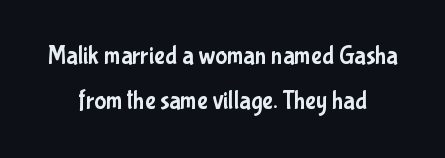
{"italic": "no", "underline": "no", "align": "center", "line_spacing_ratio": 1.82, "letter_spacing": "normal", "letter_spacing_em": 0.0, "glyph_px": 25}
